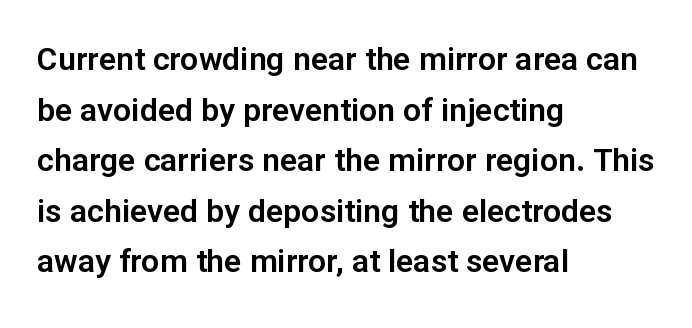
It's the straight-up-and-down kind of type. This sample uses a sans-serif face. Each letter keeps its own natural width here, so spacing adapts to shape. Layout note: lines flush left. The tracking reads as untouched default to a designer's eye. Is there much room between lines? A standard amount, neither cramped nor airy.
